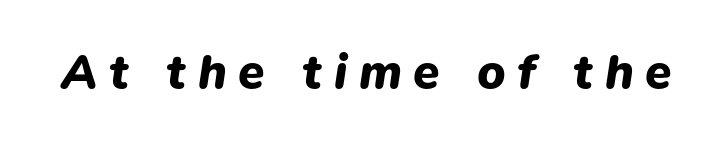
Any mark beneath the type? The region is blank. Chunky letters — that's bold for sure. It's the slanting kind of type. These lines are rendered in a variable-pitch font.
